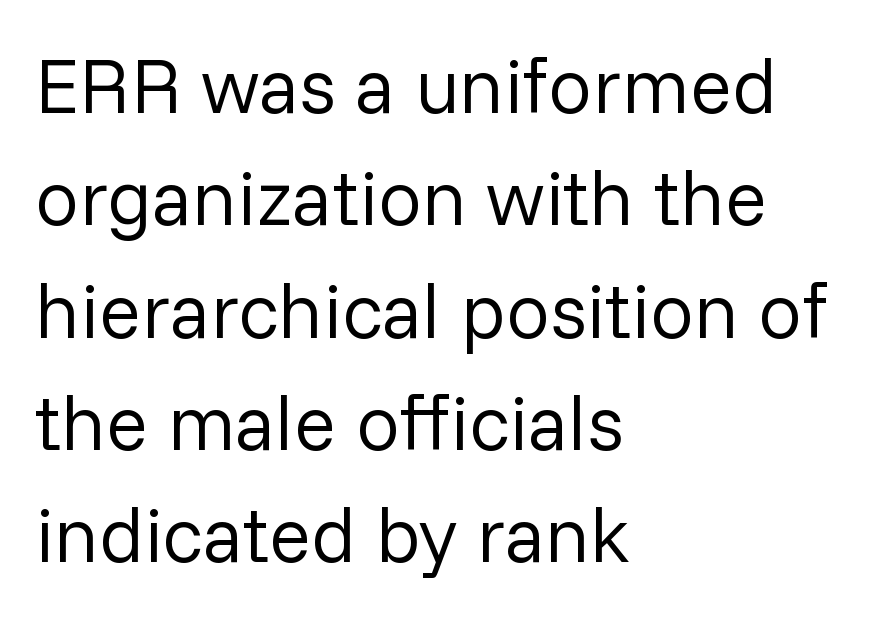
No feet cap the strokes, marking this as sans-serif type. Nobody touched the tracking dial on this one. The rag falls on the right side of this text block. Is this a fixed-width face? No — the glyphs have proportional, varying widths.
